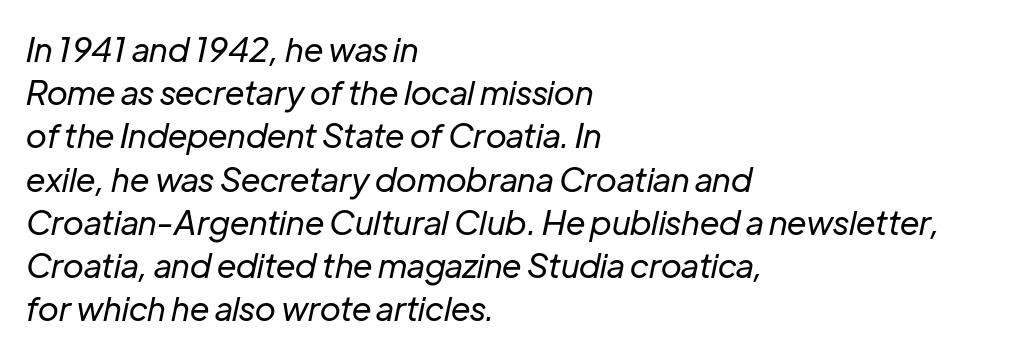
The image shows 33 px regular-weight type, italic (leaning right); set left-aligned, normal line spacing (1.31x), normal letter spacing, not underlined; low stroke contrast and a medium x-height.
